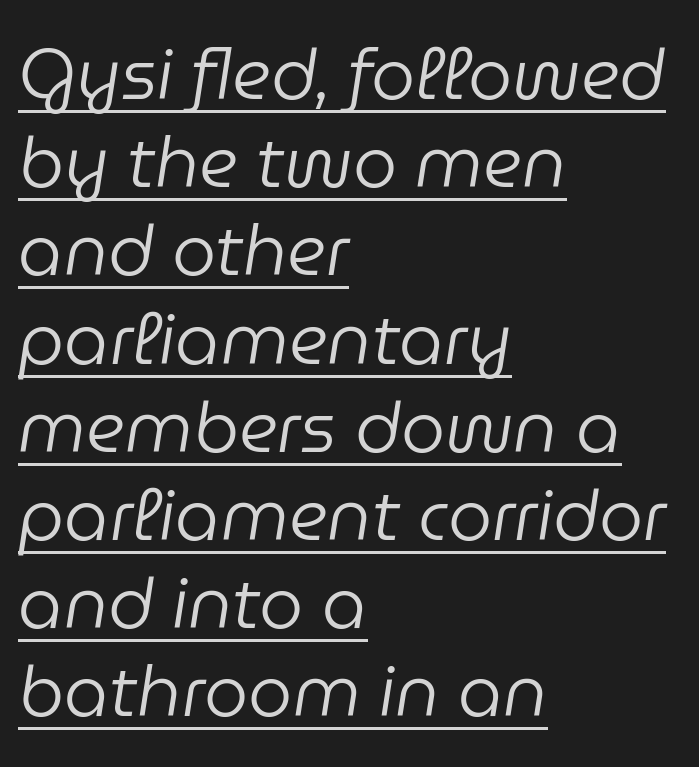
Q: Is the text bold? A: No.
Q: Is the text italic (slanted)? A: Yes, it leans right by about 9 degrees.
Q: Is the text underlined? A: Yes.
Q: How is the paragraph aligned? A: Left-aligned.
Q: Is the spacing between letters normal or unusually wide? A: Normal.
Q: Is the spacing between lines tight, normal or loose? A: Normal.
Q: Width (condensed, normal, or wide)? A: Normal.
Q: Stroke contrast? A: Low.
Q: x-height? A: Medium.
Q: Monospaced? A: No.
